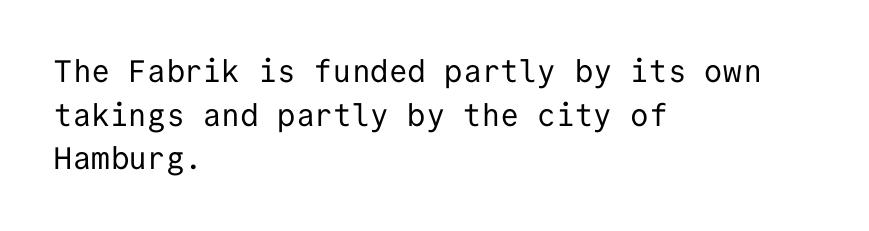
The font family rendered here belongs to the sans-serif group. Check under the words: just untouched page. Every character sits straight up, as roman type does. No heavy texture on the line: the type isn't bold. Which margin do the lines hug? The left one — the right edge is uneven.
